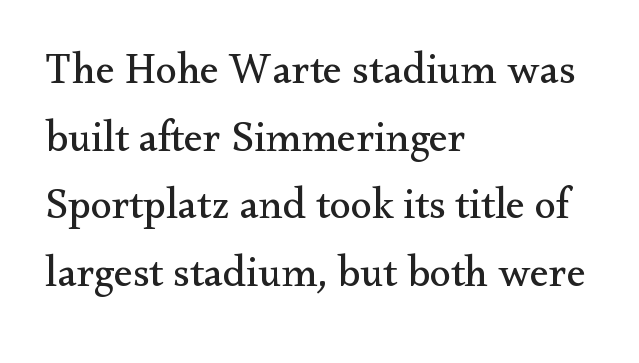
The image shows 43 px regular-weight serif type, upright; set left-aligned, normal line spacing (1.57x), normal letter spacing, not underlined; medium stroke contrast and a small x-height.
